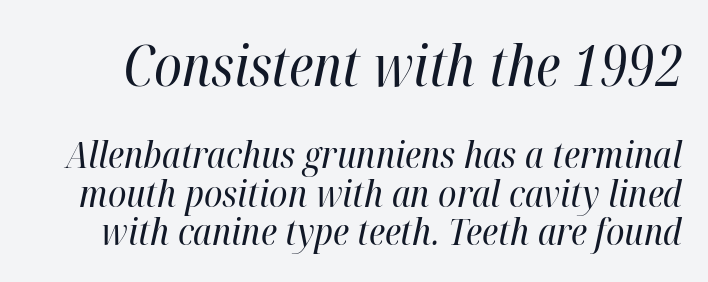
The image shows 56 px regular-weight, condensed type, italic (leaning right); set tight line spacing (1.03x), normal letter spacing, not underlined; the first (top) block is 1.51x larger; high stroke contrast and a medium x-height.
